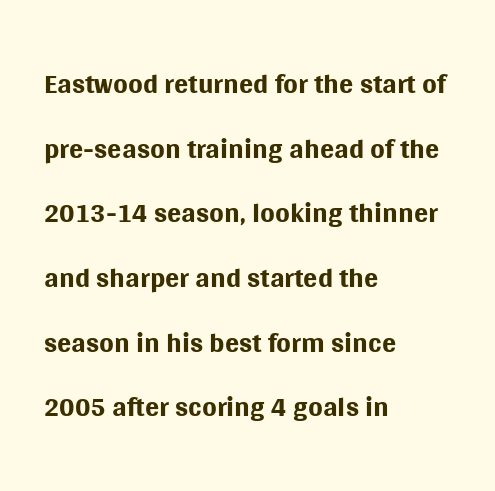
{"serif": "no", "italic": "no", "bold": "no", "weight": "regular", "width": "normal", "stroke_contrast": "medium", "x_height": "large", "monospaced": "no", "underline": "no", "align": "left", "line_spacing": "normal", "line_spacing_ratio": 1.54, "letter_spacing": "normal", "letter_spacing_em": 0.0, "glyph_px": 42}
